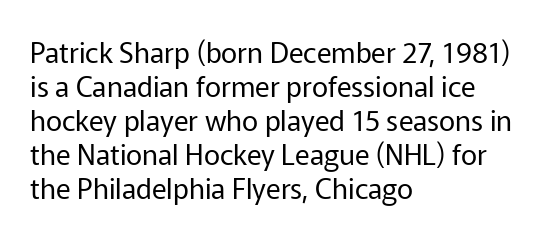
{"serif": "no", "italic": "no", "bold": "no", "weight": "regular", "width": "normal", "stroke_contrast": "low", "x_height": "medium", "monospaced": "no", "underline": "no", "align": "left", "line_spacing_ratio": 1.21, "letter_spacing": "normal", "letter_spacing_em": 0.0, "glyph_px": 28}
